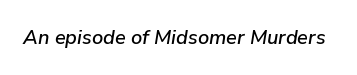
Q: Is the text italic (slanted)? A: Yes, it leans right by about 9 degrees.
Q: Is the text underlined? A: No.
Q: Is the spacing between letters normal or unusually wide? A: Normal.
